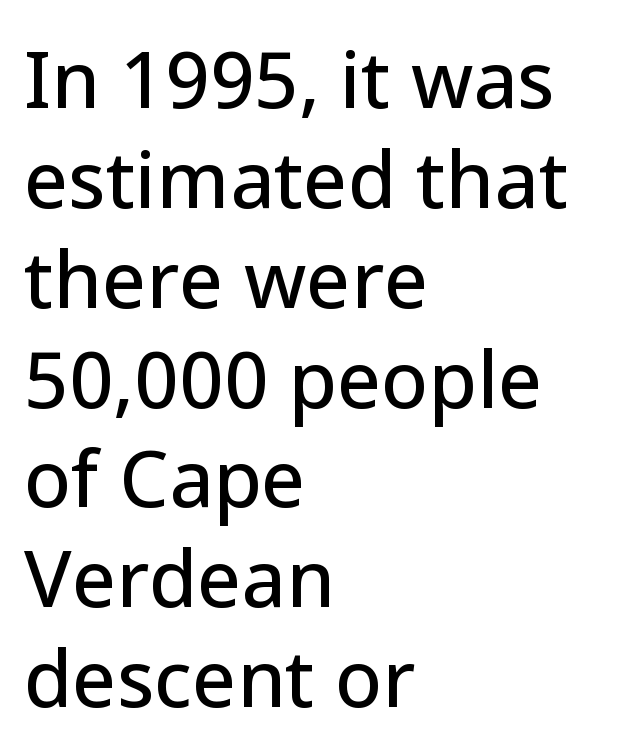
Q: Is the text italic (slanted)? A: No, it is upright.
Q: Is the typeface a serif or a sans-serif typeface? A: Sans-serif.
Q: Is the text underlined? A: No.
Q: How is the paragraph aligned? A: Left-aligned.
Q: Is the spacing between letters normal or unusually wide? A: Normal.
Q: Is the spacing between lines tight, normal or loose? A: Normal.
Q: Width (condensed, normal, or wide)? A: Normal.
Q: Stroke contrast? A: Low.
Q: x-height? A: Medium.
Q: Monospaced? A: No.
